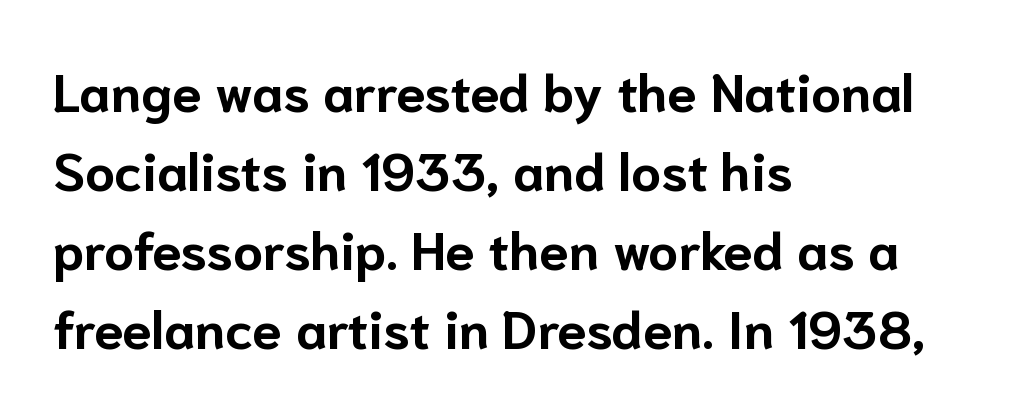
Q: Is the text bold? A: Yes.
Q: Is the text italic (slanted)? A: No, it is upright.
Q: Is the typeface a serif or a sans-serif typeface? A: Sans-serif.
Q: Is the text underlined? A: No.
Q: How is the paragraph aligned? A: Left-aligned.
Q: Is the spacing between letters normal or unusually wide? A: Normal.
Q: Is the spacing between lines tight, normal or loose? A: Normal.
Q: Width (condensed, normal, or wide)? A: Normal.
Q: Stroke contrast? A: Low.
Q: x-height? A: Medium.
Q: Monospaced? A: No.
